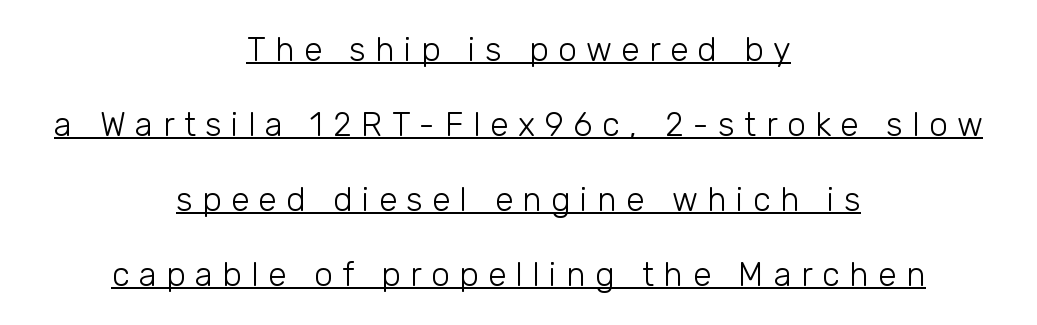
Q: Is the text bold? A: No.
Q: Is the text italic (slanted)? A: No, it is upright.
Q: Is the typeface a serif or a sans-serif typeface? A: Sans-serif.
Q: Is the text underlined? A: Yes.
Q: How is the paragraph aligned? A: Centered.
Q: Is the spacing between letters normal or unusually wide? A: Unusually wide.
Q: Is the spacing between lines tight, normal or loose? A: Loose.
Q: Width (condensed, normal, or wide)? A: Normal.
Q: Stroke contrast? A: Low.
Q: x-height? A: Medium.
Q: Monospaced? A: No.
